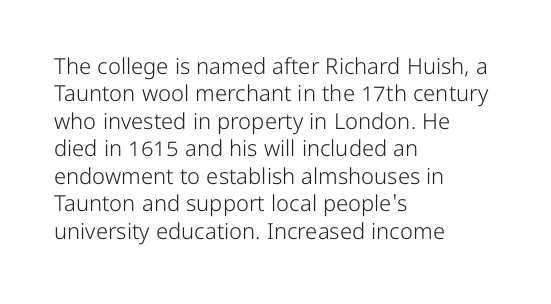
{"italic": "no", "bold": "no", "underline": "no", "align": "left", "line_spacing": "normal", "line_spacing_ratio": 1.25, "letter_spacing": "normal", "letter_spacing_em": 0.0, "glyph_px": 22}
